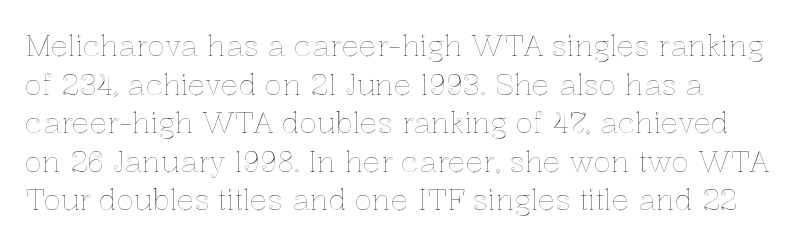
The image shows 29 px text type, upright; set normal line spacing (1.33x), normal letter spacing, not underlined; a medium x-height.
